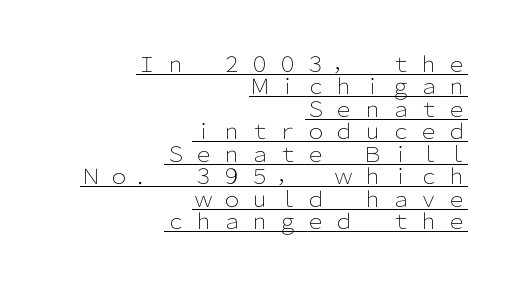
Q: Is the text bold? A: No.
Q: Is the text italic (slanted)? A: No, it is upright.
Q: Is the text underlined? A: Yes.
Q: How is the paragraph aligned? A: Right-aligned.
Q: Is the spacing between letters normal or unusually wide? A: Unusually wide.
Q: Is the spacing between lines tight, normal or loose? A: Tight.
